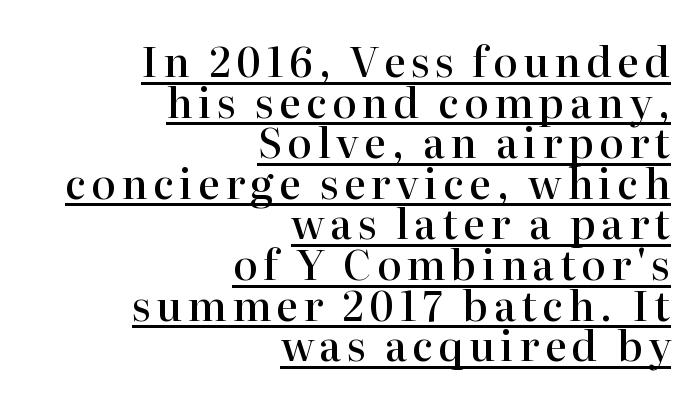
{"serif": "yes", "italic": "no", "bold": "semi", "weight": "semibold", "width": "normal", "stroke_contrast": "high", "x_height": "medium", "monospaced": "no", "underline": "yes", "align": "right", "line_spacing": "tight", "line_spacing_ratio": 0.99, "glyph_px": 41}
